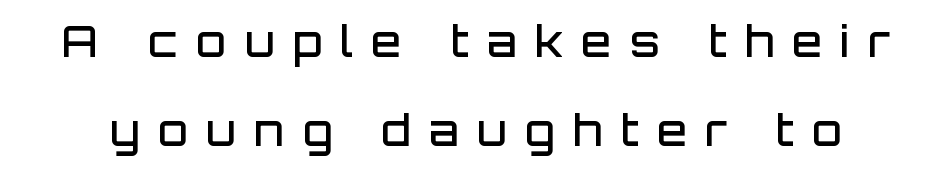
Line spacing here is loose. A roman cut, with each character standing at attention. Character widths vary here, with narrow letters taking less room than wide ones. Stroke terminals: plain, sans-serif. Letters rest on an invisible, unmarked baseline. Loose tracking; the words dissolve into strings of separated letters.
